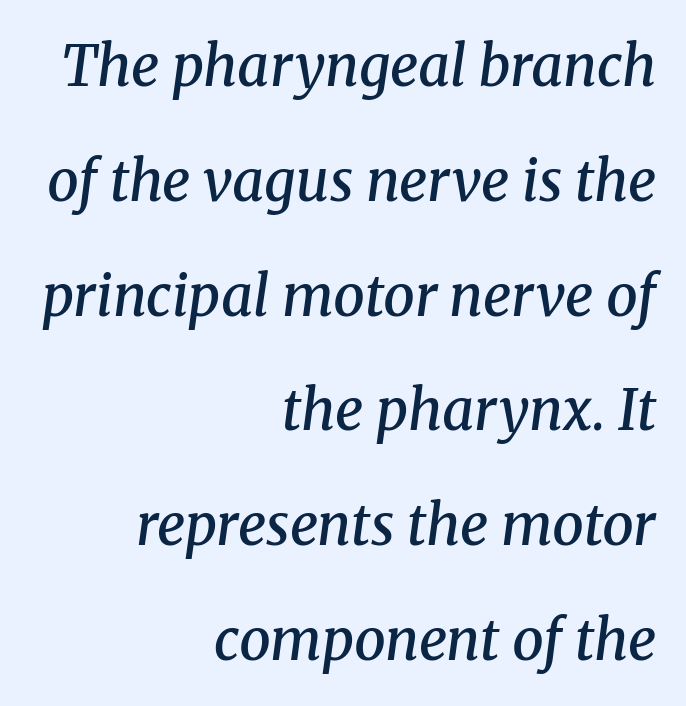
Q: Is the text bold? A: Semi-bold.
Q: Is the text italic (slanted)? A: Yes, it leans right by about 8 degrees.
Q: Is the typeface a serif or a sans-serif typeface? A: Serif.
Q: Is the text underlined? A: No.
Q: How is the paragraph aligned? A: Right-aligned.
Q: Is the spacing between letters normal or unusually wide? A: Normal.
Q: Is the spacing between lines tight, normal or loose? A: Loose.
Q: Width (condensed, normal, or wide)? A: Normal.
Q: Stroke contrast? A: Medium.
Q: x-height? A: Medium.
Q: Monospaced? A: No.
